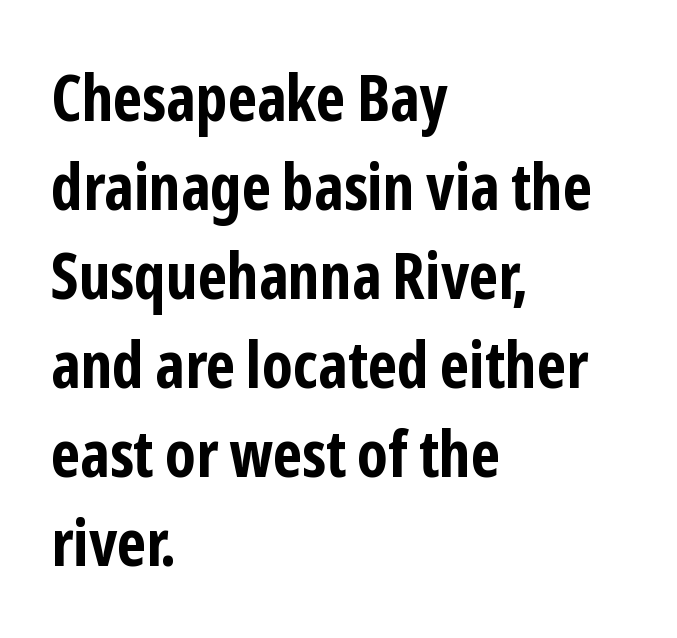
No feet cap the strokes, marking this as sans-serif type. Is this a fixed-width face? No — the glyphs have proportional, varying widths. The designer left line spacing at the default. Compared with a centered layout, this one pins lines to the left instead.
